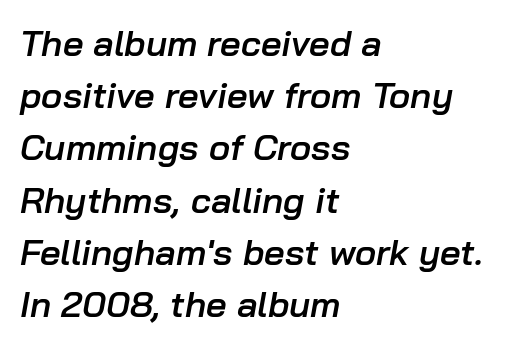
In terms of weight, the rendering is demibold, just under bold. In terms of posture, this sample is oblique. Anything drawn beneath the words? Only blank space. The face used here is proportionally spaced, like ordinary book or web type. The passage shown has conventional tracking throughout.
